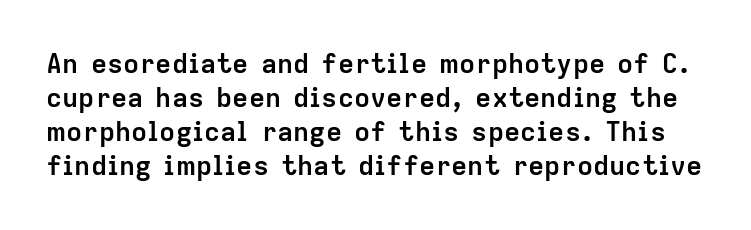
The image shows 27 px bold type, upright; set normal line spacing (1.26x), normal letter spacing, not underlined.
